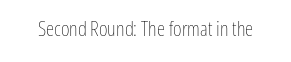
Q: Is the text bold? A: No.
Q: Is the text italic (slanted)? A: No, it is upright.
Q: Is the text underlined? A: No.
Q: Is the spacing between letters normal or unusually wide? A: Normal.
